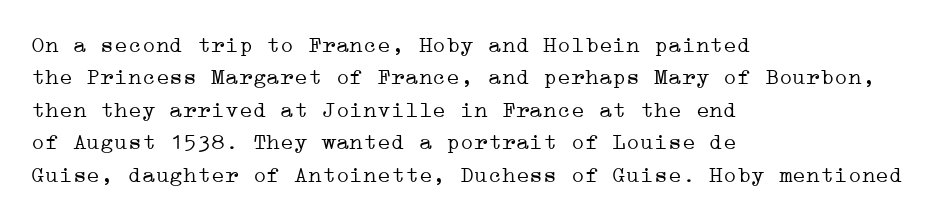
The tracking reads as untouched default to a designer's eye. Layout note: lines flush left. Students, observe: this is what conventionally led text looks like. Underline: absent.
